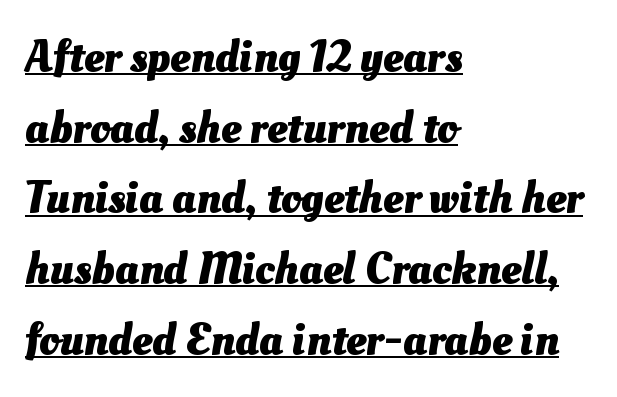
Q: Is the text bold? A: Yes.
Q: Is the text underlined? A: Yes.
Q: How is the paragraph aligned? A: Left-aligned.
Q: Is the spacing between letters normal or unusually wide? A: Normal.
Q: Is the spacing between lines tight, normal or loose? A: Normal.
Q: Width (condensed, normal, or wide)? A: Normal.
Q: Stroke contrast? A: Medium.
Q: x-height? A: Small.
Q: Monospaced? A: No.
